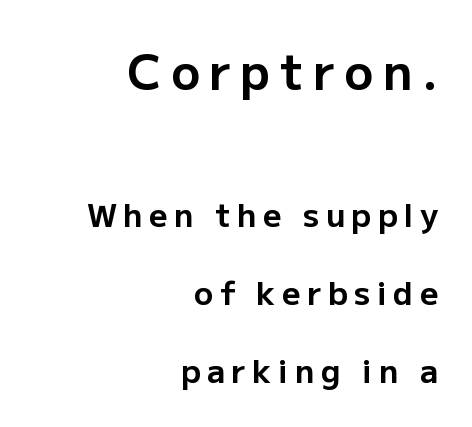
Q: Is the text bold? A: Yes.
Q: Is the text italic (slanted)? A: No, it is upright.
Q: Is the typeface a serif or a sans-serif typeface? A: Sans-serif.
Q: Is the text underlined? A: No.
Q: How is the paragraph aligned? A: Right-aligned.
Q: Is the spacing between letters normal or unusually wide? A: Unusually wide.
Q: Is the spacing between lines tight, normal or loose? A: Loose.
Q: Which block of text is set in a larger size, the first (top) or the second (bottom)? A: The first (top) one.
Q: Width (condensed, normal, or wide)? A: Normal.
Q: Stroke contrast? A: Low.
Q: x-height? A: Medium.
Q: Monospaced? A: No.
